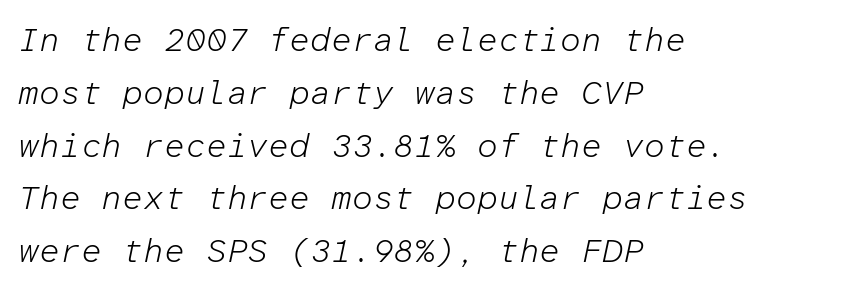
Heaviness? Minimal to ordinary, like unemphasized prose. The space directly below the letters is spotless. The passage shown stacks its lines at a standard gap. This sample uses plain, unmodified letter spacing. The ragged edge is on the right, which tells us the setting is flush left.
